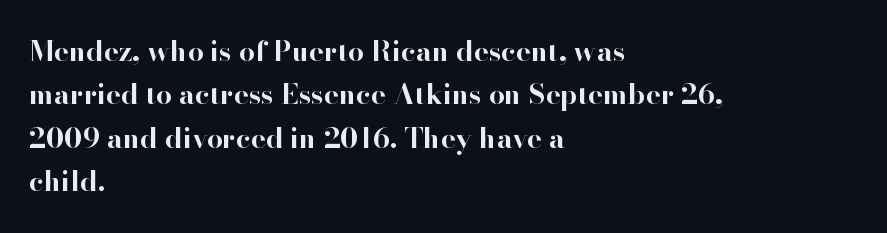
Q: Is the text bold? A: Yes.
Q: Is the text italic (slanted)? A: No, it is upright.
Q: Is the typeface a serif or a sans-serif typeface? A: Serif.
Q: Is the text underlined? A: No.
Q: How is the paragraph aligned? A: Left-aligned.
Q: Is the spacing between letters normal or unusually wide? A: Normal.
Q: Is the spacing between lines tight, normal or loose? A: Normal.
Q: Width (condensed, normal, or wide)? A: Normal.
Q: Stroke contrast? A: High.
Q: x-height? A: Small.
Q: Monospaced? A: No.
